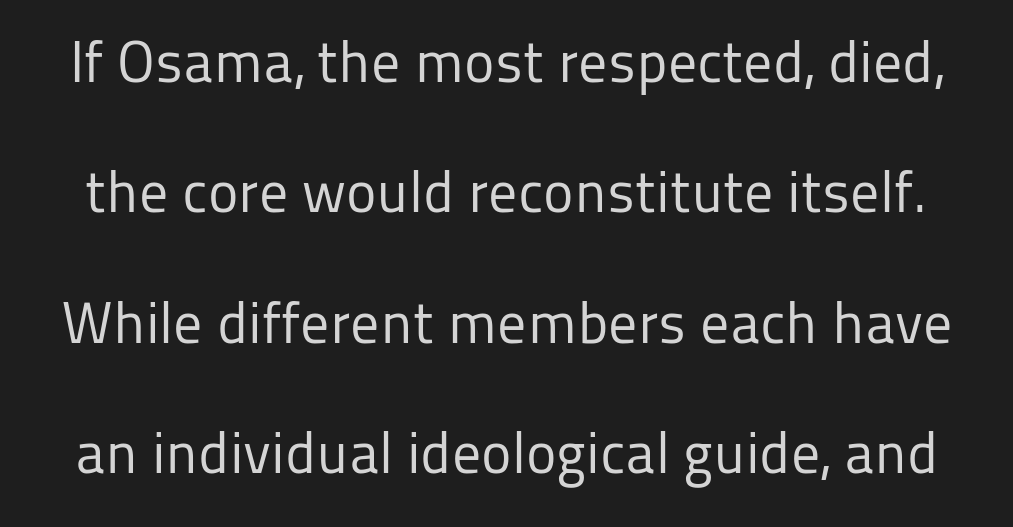
Q: Is the text bold? A: No.
Q: Is the text italic (slanted)? A: No, it is upright.
Q: Is the typeface a serif or a sans-serif typeface? A: Sans-serif.
Q: Is the text underlined? A: No.
Q: Is the spacing between letters normal or unusually wide? A: Normal.
Q: Is the spacing between lines tight, normal or loose? A: Loose.
Q: Width (condensed, normal, or wide)? A: Normal.
Q: Stroke contrast? A: Low.
Q: x-height? A: Medium.
Q: Monospaced? A: No.
